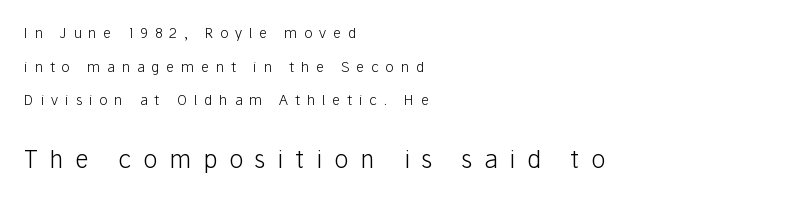
A student would notice the bottom passage is typeset larger than what precedes it. Visually the block forms a straight wall on the left and a jagged coastline on the right. Honestly, the letter spacing is so wide it's the main thing you notice. Regarding leading, the lines here are spaced well apart. Posture: upright roman.
